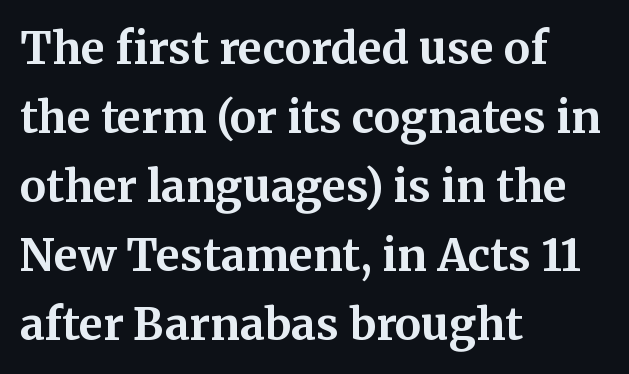
The image shows 44 px bold serif type, upright; set left-aligned, normal line spacing (1.57x), normal letter spacing, not underlined; medium stroke contrast and a medium x-height.
